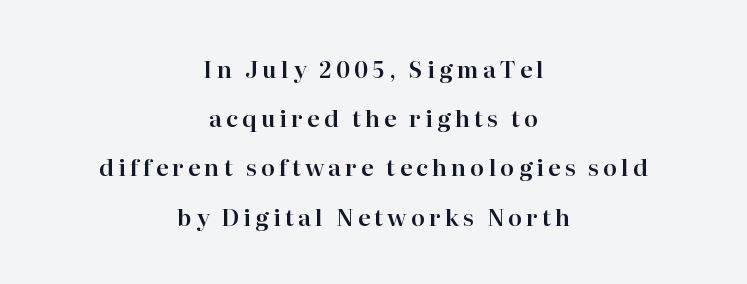
The image shows 23 px text type, upright; set centered, loose line spacing (2.14x), not underlined.
